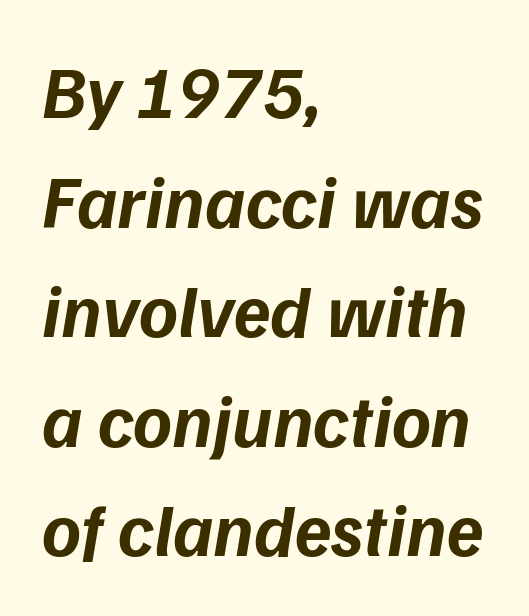
The image shows 74 px bold sans-serif type; set left-aligned, normal line spacing (1.48x), normal letter spacing, not underlined; low stroke contrast and a medium x-height.
